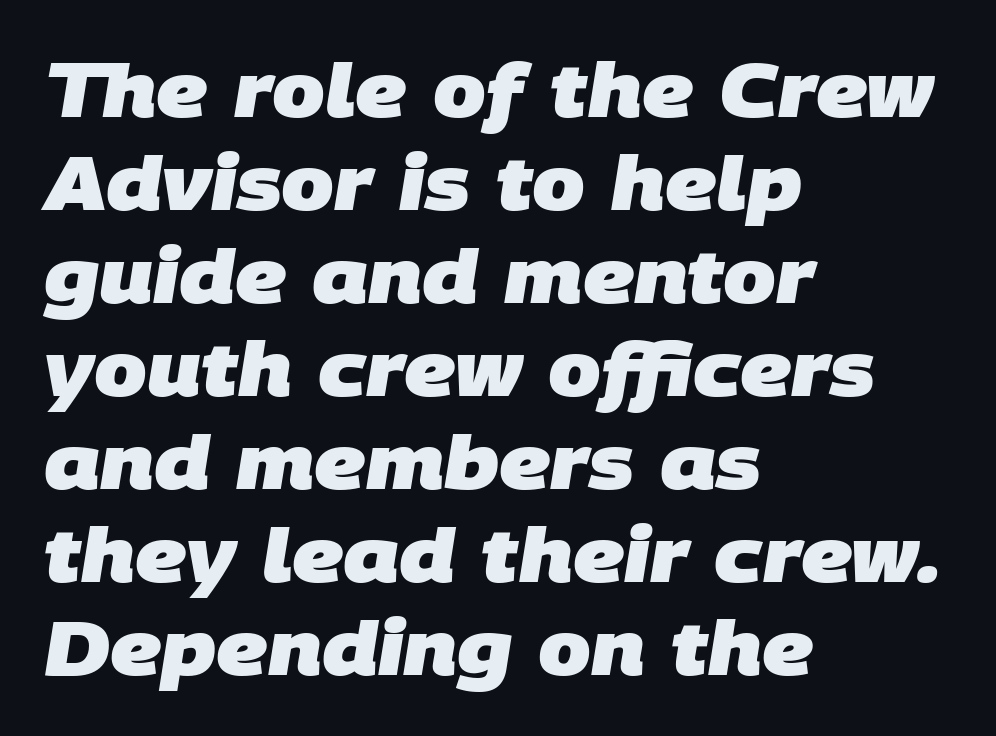
Q: Is the text bold? A: Yes.
Q: Is the typeface a serif or a sans-serif typeface? A: Sans-serif.
Q: Is the text underlined? A: No.
Q: How is the paragraph aligned? A: Left-aligned.
Q: Is the spacing between letters normal or unusually wide? A: Normal.
Q: Width (condensed, normal, or wide)? A: Normal.
Q: Stroke contrast? A: Low.
Q: x-height? A: Large.
Q: Monospaced? A: No.
